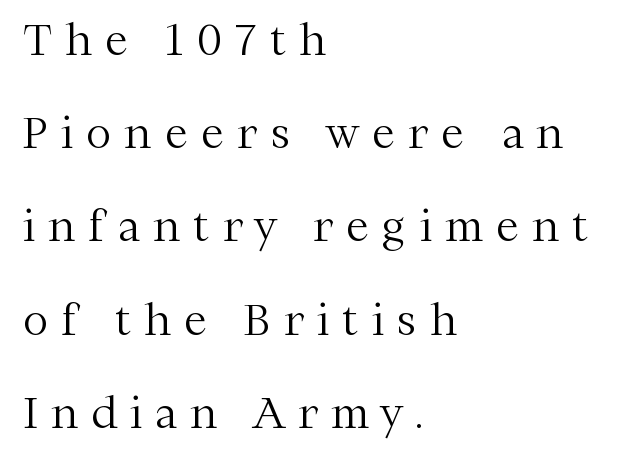
{"serif": "yes", "italic": "no", "bold": "no", "weight": "light", "width": "normal", "stroke_contrast": "medium", "x_height": "medium", "monospaced": "no", "underline": "no", "align": "left", "line_spacing": "loose", "line_spacing_ratio": 2.22, "letter_spacing": "wide", "letter_spacing_em": 0.32, "glyph_px": 42}
